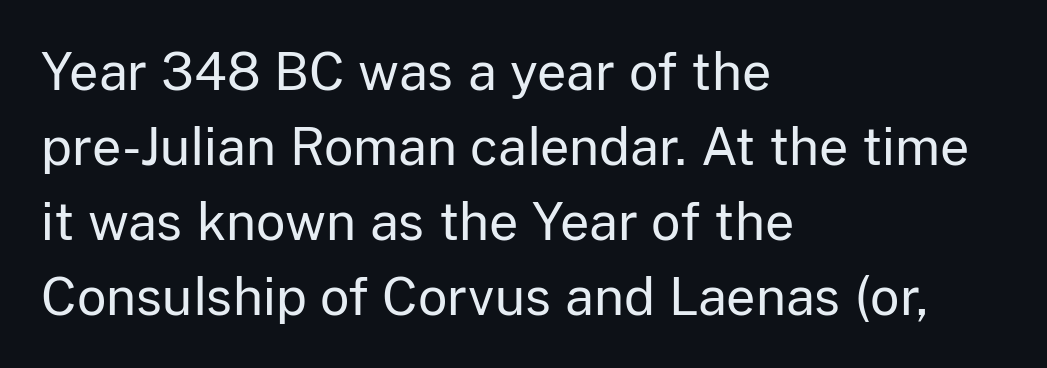
The image shows 51 px regular-weight sans-serif type, upright; set left-aligned, normal line spacing (1.47x), normal letter spacing, not underlined; low stroke contrast and a medium x-height.
